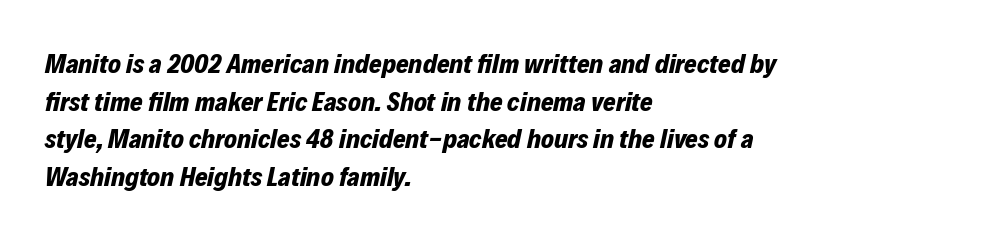
The image shows 27 px bold type, italic (leaning right); set left-aligned, normal line spacing (1.39x), normal letter spacing, not underlined.
